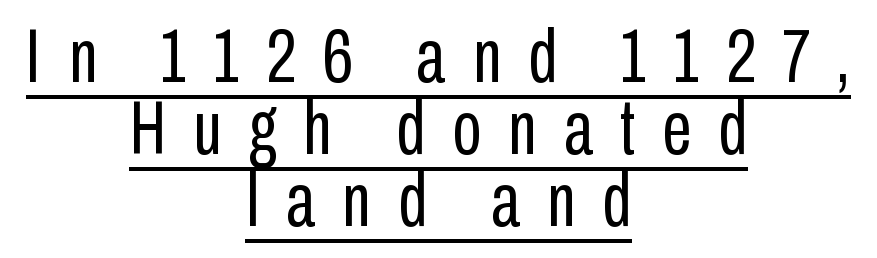
Q: Is the text bold? A: No.
Q: Is the text italic (slanted)? A: No, it is upright.
Q: Is the typeface a serif or a sans-serif typeface? A: Sans-serif.
Q: Is the text underlined? A: Yes.
Q: How is the paragraph aligned? A: Centered.
Q: Is the spacing between letters normal or unusually wide? A: Unusually wide.
Q: Is the spacing between lines tight, normal or loose? A: Tight.
Q: Width (condensed, normal, or wide)? A: Condensed.
Q: Stroke contrast? A: Low.
Q: x-height? A: Medium.
Q: Monospaced? A: No.
